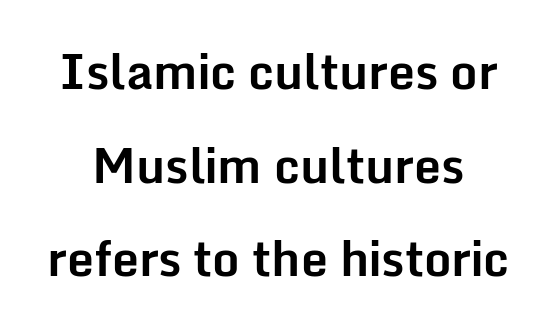
The image shows 48 px bold sans-serif type, upright; set loose line spacing (1.95x), normal letter spacing, not underlined; low stroke contrast and a medium x-height.
